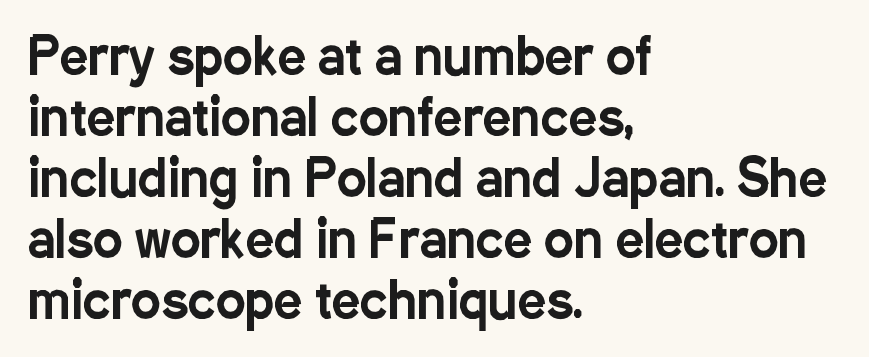
{"serif": "no", "italic": "no", "width": "condensed", "stroke_contrast": "low", "x_height": "medium", "monospaced": "no", "underline": "no", "align": "left", "line_spacing_ratio": 1.22, "letter_spacing": "normal", "letter_spacing_em": 0.0, "glyph_px": 50}
